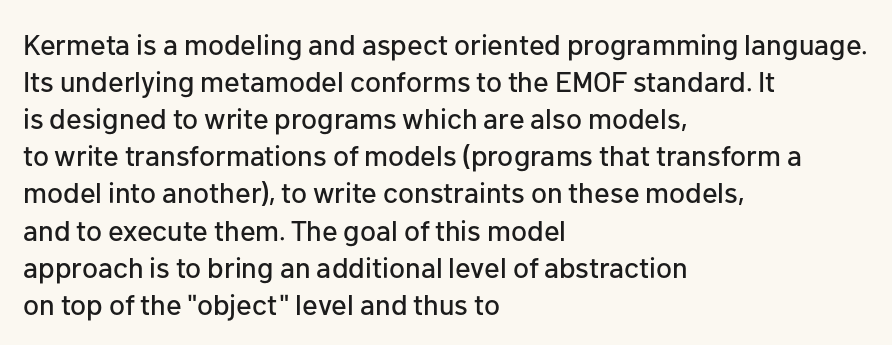
{"serif": "no", "italic": "no", "width": "normal", "stroke_contrast": "low", "x_height": "medium", "monospaced": "no", "underline": "no", "align": "left", "line_spacing": "normal", "line_spacing_ratio": 1.28, "letter_spacing": "normal", "letter_spacing_em": 0.0, "glyph_px": 29}
